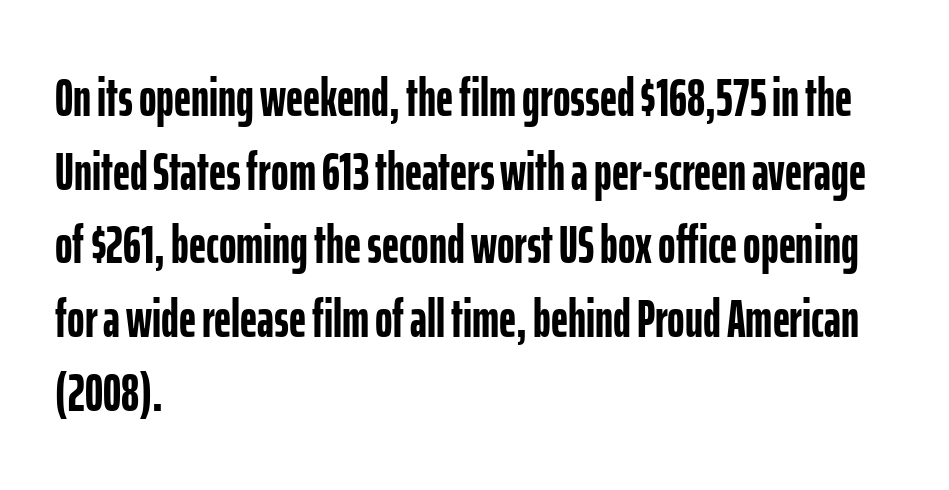
Q: Is the text bold? A: Yes.
Q: Is the text italic (slanted)? A: No, it is upright.
Q: Is the typeface a serif or a sans-serif typeface? A: Sans-serif.
Q: Is the text underlined? A: No.
Q: How is the paragraph aligned? A: Left-aligned.
Q: Is the spacing between letters normal or unusually wide? A: Normal.
Q: Is the spacing between lines tight, normal or loose? A: Normal.
Q: Width (condensed, normal, or wide)? A: Condensed.
Q: Stroke contrast? A: Low.
Q: x-height? A: Medium.
Q: Monospaced? A: No.
